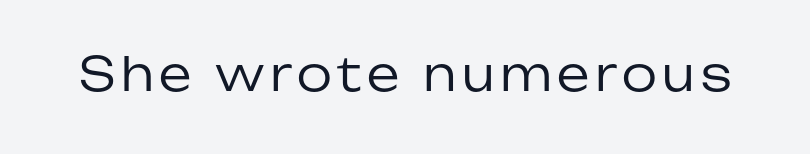
{"serif": "no", "italic": "no", "bold": "no", "weight": "regular", "width": "normal", "stroke_contrast": "low", "x_height": "medium", "monospaced": "no", "underline": "no", "glyph_px": 46}
